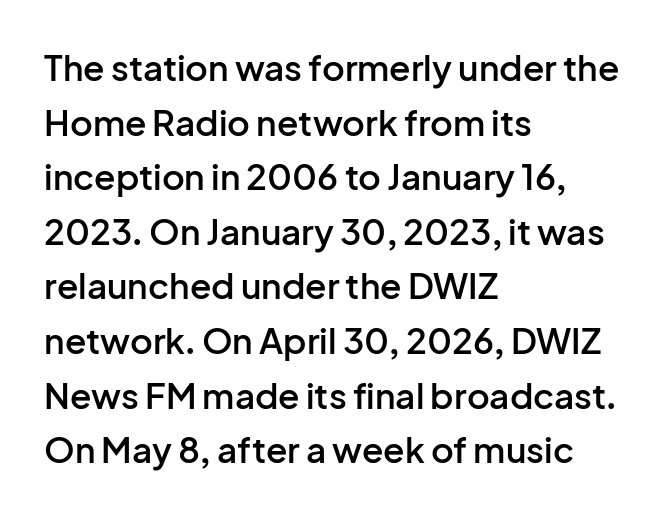
{"serif": "no", "italic": "no", "bold": "semi", "weight": "semibold", "width": "normal", "stroke_contrast": "low", "x_height": "medium", "monospaced": "no", "underline": "no", "align": "left", "line_spacing": "normal", "line_spacing_ratio": 1.56, "letter_spacing": "normal", "letter_spacing_em": 0.0, "glyph_px": 35}
